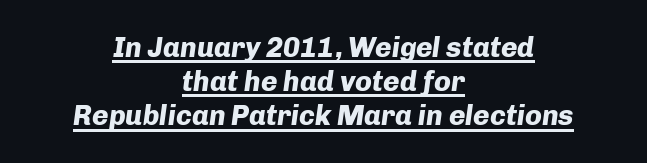
The image shows 28 px heavy type, italic (leaning right); set centered, line spacing 1.22x, normal letter spacing, underlined; low stroke contrast and a medium x-height.
